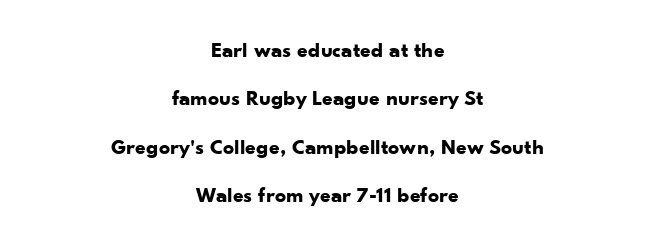
Notice the wide empty band between every row — that's loose leading. This rendering uses center alignment, leaving both contours irregular but symmetric. Italic: no, the glyphs are upright roman. Heavy, bold letterforms. Inter-character spacing is left at the font's built-in metrics.
